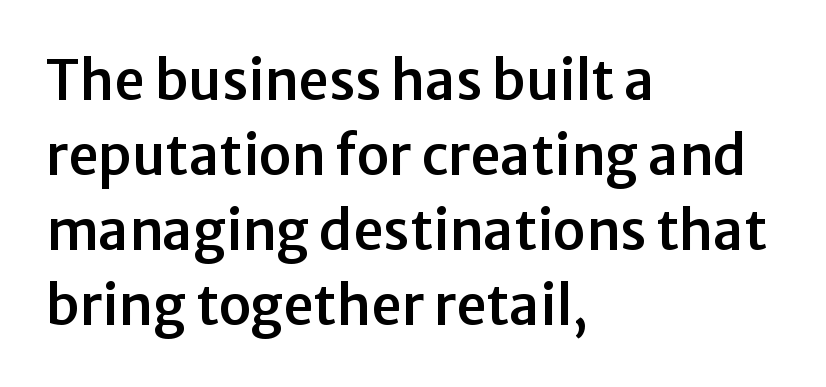
The face used here is rendered with its standard letterfit. The vertical gap from one line to the next is medium. Clear beneath every line of the passage. What kind of face is this? One without serifs — a sans. You can tell it's not italic because the verticals are truly vertical. In CSS terms this would be text-align: left.
